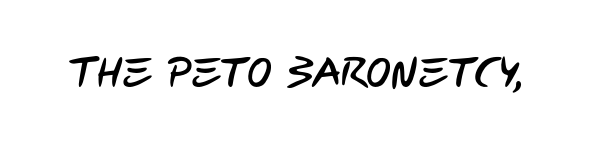
This rendering features lettering with no underline. The type is set solid horizontally, with unmodified tracking. Here the designer chose a conventional face with non-uniform glyph widths. I'd call this a sans setting — the letters go barefoot.
